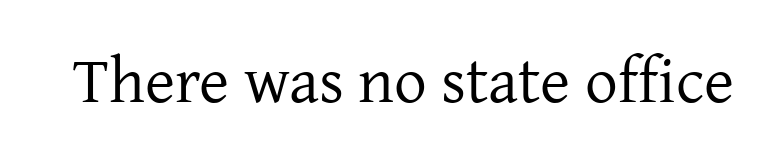
Descenders are the only things crossing below the line. Standard letterfit; no display-style spreading of the glyphs. Here the designer chose a conventional face with non-uniform glyph widths. Type style note: has serifs. Upright lettering throughout.
